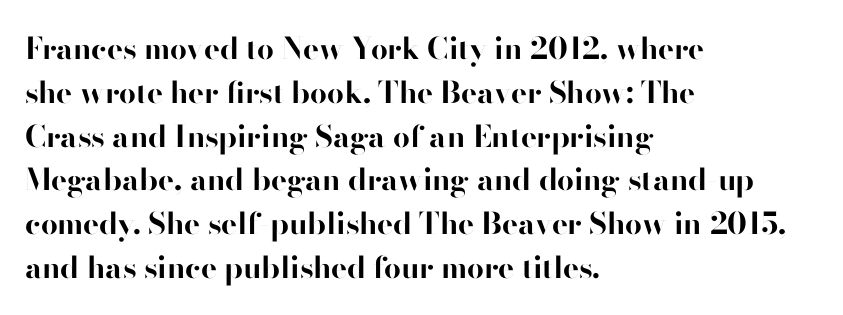
The image shows 30 px bold sans-serif type, upright; set left-aligned, normal line spacing (1.46x), normal letter spacing, not underlined; high stroke contrast and a small x-height.
